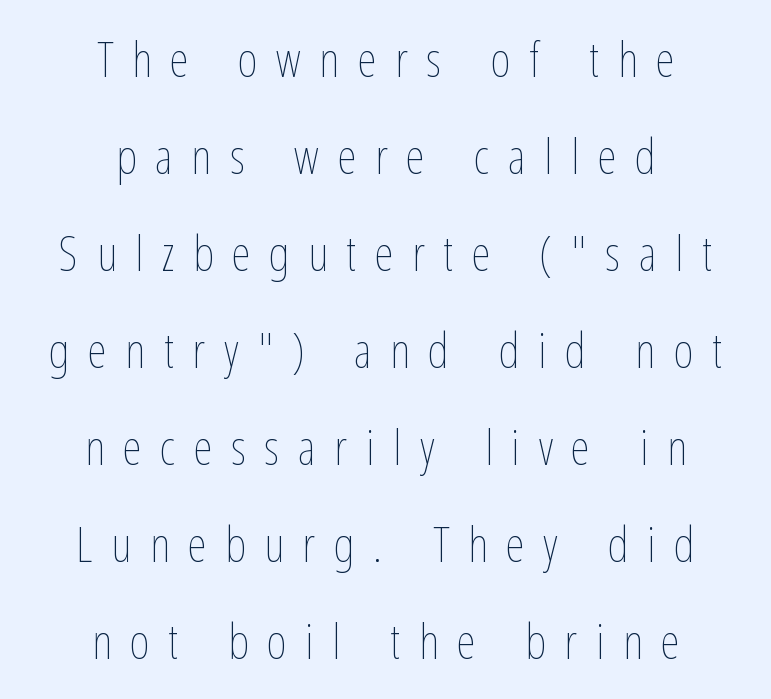
The image shows 48 px thin, condensed type, upright; set centered, loose line spacing (2.02x), unusually wide letter spacing (+0.39 em), not underlined; low stroke contrast and a medium x-height.
